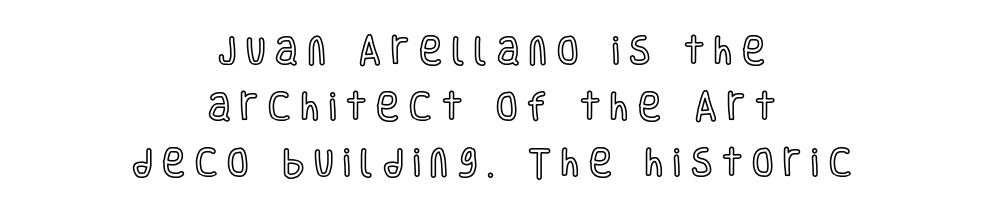
Q: Is the text italic (slanted)? A: No, it is upright.
Q: Is the text underlined? A: No.
Q: How is the paragraph aligned? A: Centered.
Q: Is the spacing between letters normal or unusually wide? A: Unusually wide.
Q: Width (condensed, normal, or wide)? A: Condensed.
Q: x-height? A: Large.
Q: Monospaced? A: No.
